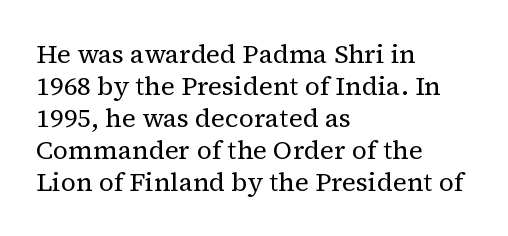
{"italic": "no", "bold": "no", "underline": "no", "align": "left", "line_spacing_ratio": 1.23, "letter_spacing": "normal", "letter_spacing_em": 0.0, "glyph_px": 26}
